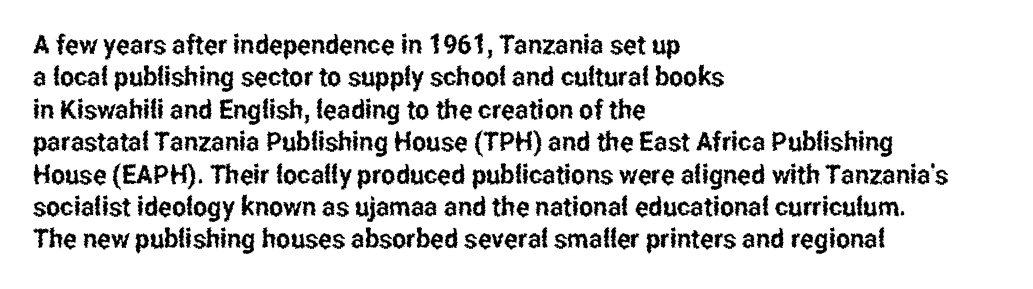
Designer's note — italics off, roman on. The specimen omits any rule beneath the text block's lines. No extra tracking has been applied to these lines. Each line starts at the same left margin while the right side varies.
